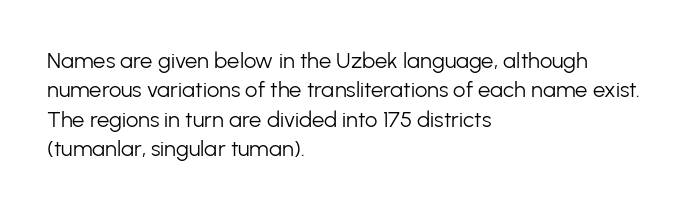
Q: Is the text bold? A: No.
Q: Is the text italic (slanted)? A: No, it is upright.
Q: Is the text underlined? A: No.
Q: How is the paragraph aligned? A: Left-aligned.
Q: Is the spacing between letters normal or unusually wide? A: Normal.
Q: Is the spacing between lines tight, normal or loose? A: Normal.
